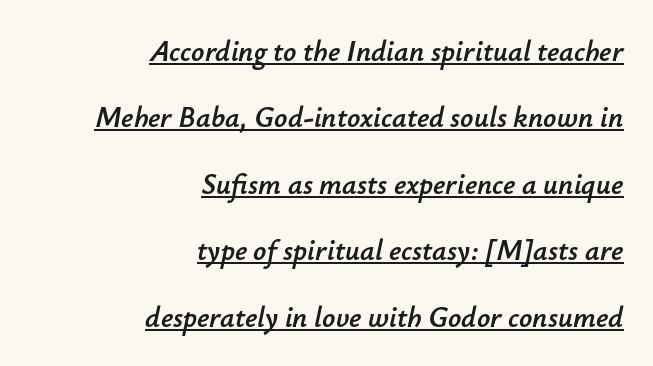
{"italic": "yes", "lean": "right", "slant_degrees": 12, "width": "normal", "stroke_contrast": "low", "x_height": "small", "monospaced": "no", "underline": "yes", "align": "right", "line_spacing": "loose", "line_spacing_ratio": 2.29, "letter_spacing": "normal", "letter_spacing_em": 0.0, "glyph_px": 29}
